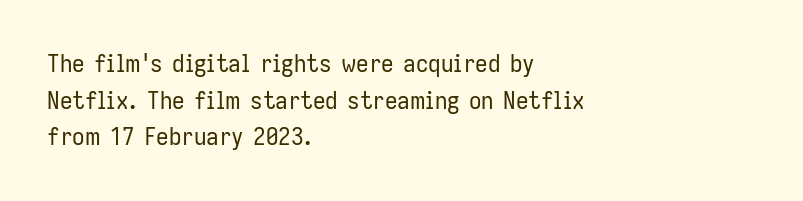
Weight: in the light-to-regular range. In CSS terms this would be text-align: left. The letters stand straight up with perfectly vertical stems. Each new line begins a customary step beneath the previous one. Characters follow at the spacing the type designer built in.
